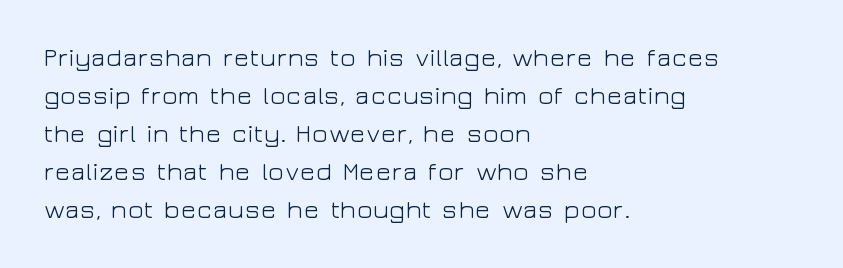
Visually the block forms a straight wall on the left and a jagged coastline on the right. Caption: standard tracking, unaltered. The type sits square on the baseline with zero lean. Weight: not bold — regular or lighter.
